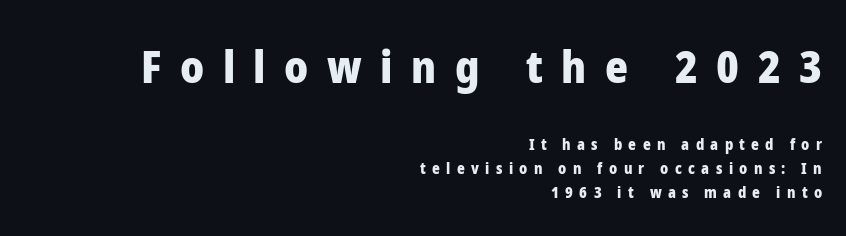
These lines are rendered in a variable-pitch font. Rows of type keep a routine distance in the vertical direction. Type size steps down from the first block to the second. It's the straight-up-and-down kind of type. The area under the type is left untouched. The compositor pushed each line to the right boundary.
